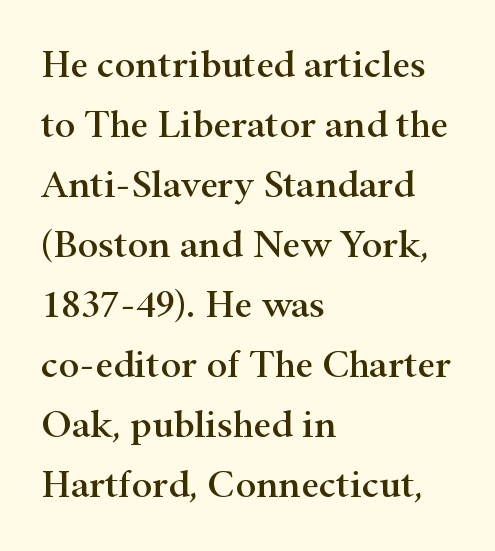
The image shows 39 px wide serif type, upright; set left-aligned, normal line spacing (1.54x), normal letter spacing, not underlined; high stroke contrast and a small x-height.
